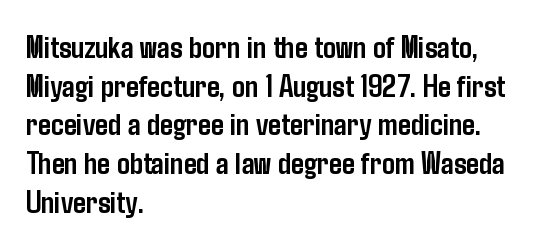
Q: Is the text bold? A: Yes.
Q: Is the text italic (slanted)? A: No, it is upright.
Q: Is the typeface a serif or a sans-serif typeface? A: Sans-serif.
Q: Is the text underlined? A: No.
Q: How is the paragraph aligned? A: Left-aligned.
Q: Is the spacing between letters normal or unusually wide? A: Normal.
Q: Width (condensed, normal, or wide)? A: Condensed.
Q: Stroke contrast? A: Low.
Q: x-height? A: Medium.
Q: Monospaced? A: No.
